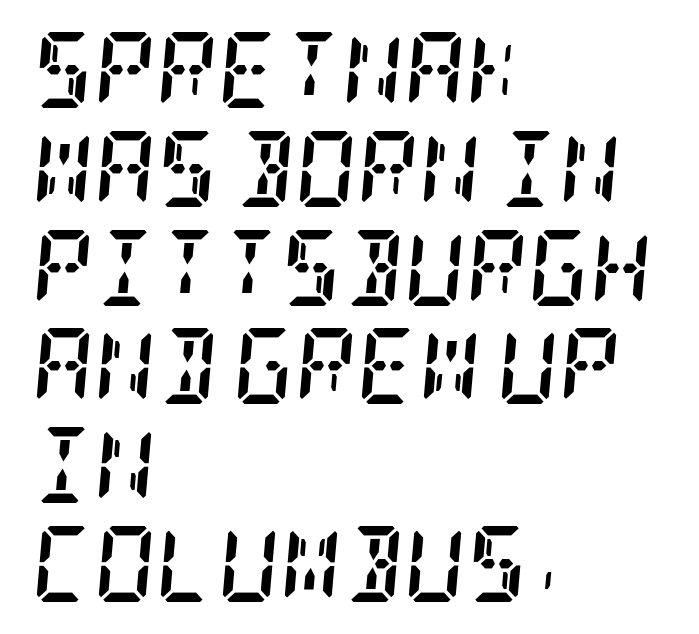
{"serif": "yes", "italic": "yes", "lean": "right", "slant_degrees": 5, "bold": "yes", "weight": "semibold", "width": "condensed", "stroke_contrast": "low", "x_height": "large", "underline": "no", "align": "left", "line_spacing": "normal", "line_spacing_ratio": 1.3, "letter_spacing": "normal", "letter_spacing_em": 0.0, "glyph_px": 76}
